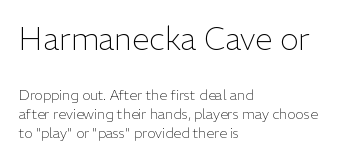
The image shows 31 px light sans-serif type, upright; set left-aligned, normal line spacing (1.36x), normal letter spacing, not underlined; the first (top) block is 2.21x larger; low stroke contrast and a medium x-height.
